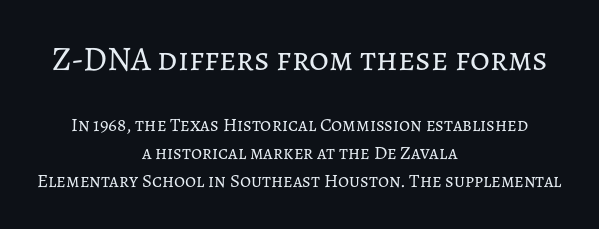
The image shows 34 px regular-weight type, upright; set centered, normal line spacing (1.45x), normal letter spacing, not underlined; the first (top) block is 1.79x larger; low stroke contrast and a medium x-height.
